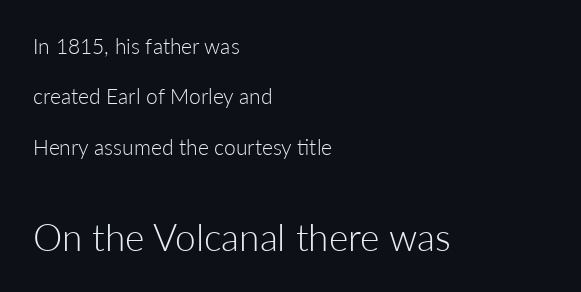
{"serif": "no", "italic": "no", "bold": "no", "weight": "light", "width": "normal", "stroke_contrast": "low", "x_height": "medium", "monospaced": "no", "underline": "no", "align": "left", "line_spacing": "loose", "line_spacing_ratio": 2.4, "letter_spacing": "normal", "letter_spacing_em": 0.0, "larger_block": "second", "size_ratio": 1.76, "glyph_px": 37}
